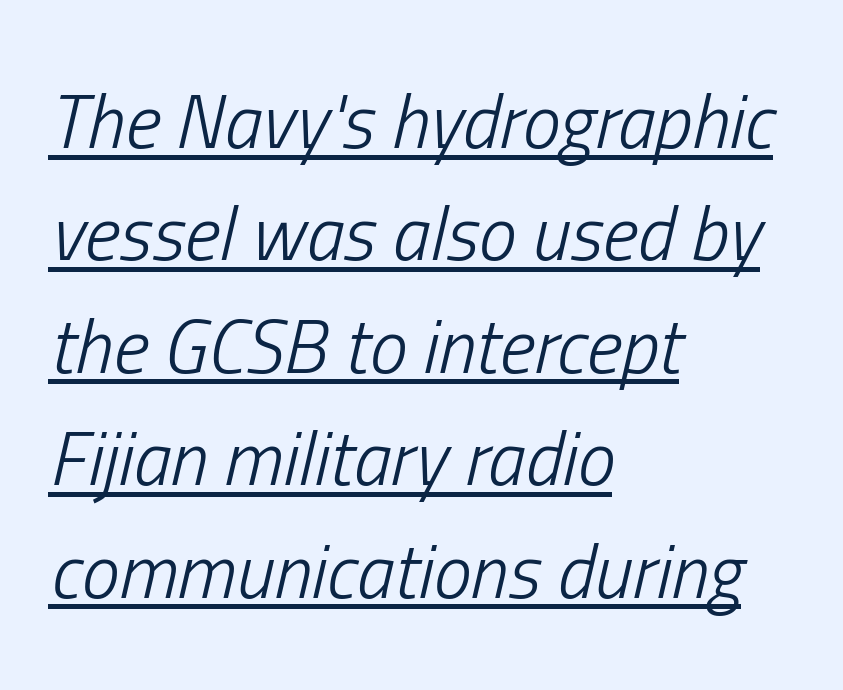
Q: Is the text bold? A: No.
Q: Is the text italic (slanted)? A: Yes, it leans right by about 13 degrees.
Q: Is the text underlined? A: Yes.
Q: How is the paragraph aligned? A: Left-aligned.
Q: Is the spacing between letters normal or unusually wide? A: Normal.
Q: Is the spacing between lines tight, normal or loose? A: Normal.
Q: Width (condensed, normal, or wide)? A: Condensed.
Q: Stroke contrast? A: Low.
Q: x-height? A: Medium.
Q: Monospaced? A: No.
